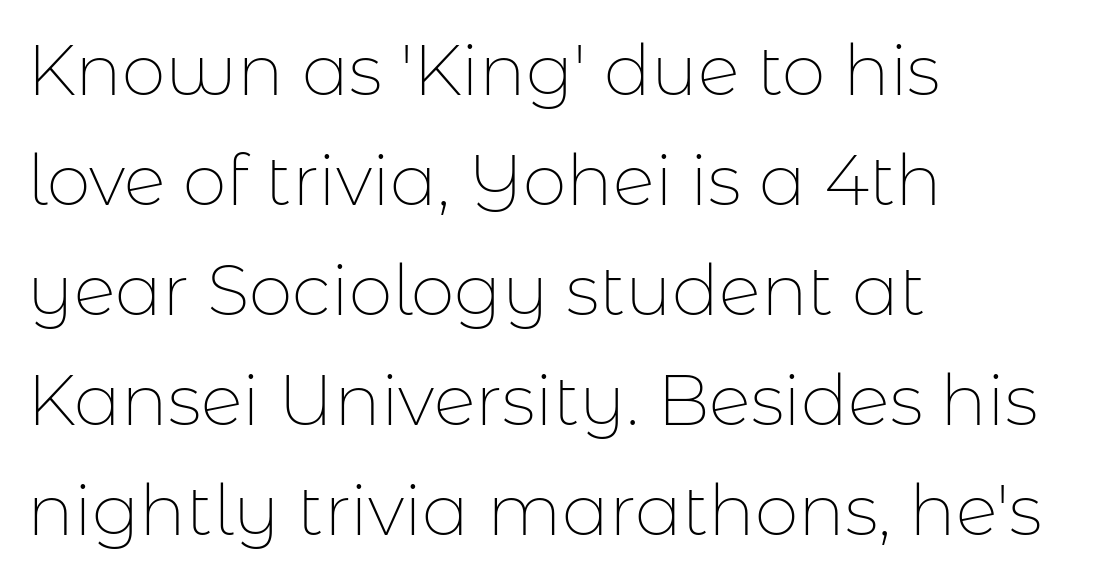
The line-height multiplier appears to be the usual default. Posture: straight, roman, zero tilt. Nothing heavy about these letters — not bold at all. Horizontal alignment here is leftward, the default for most running prose.
